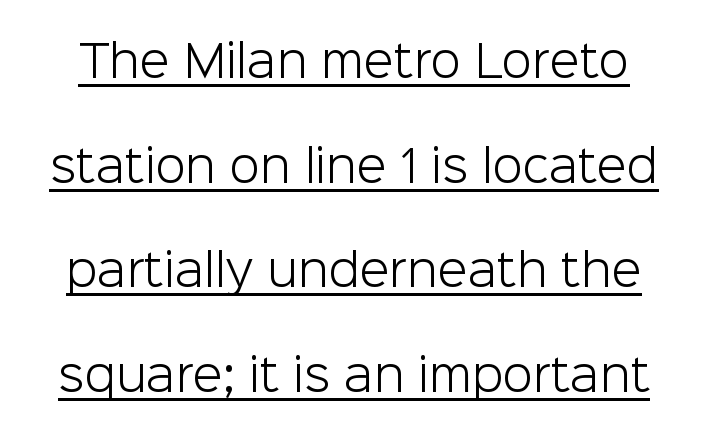
Q: Is the text bold? A: No.
Q: Is the text italic (slanted)? A: No, it is upright.
Q: Is the typeface a serif or a sans-serif typeface? A: Sans-serif.
Q: Is the text underlined? A: Yes.
Q: Is the spacing between letters normal or unusually wide? A: Normal.
Q: Is the spacing between lines tight, normal or loose? A: Loose.
Q: Width (condensed, normal, or wide)? A: Normal.
Q: Stroke contrast? A: Low.
Q: x-height? A: Medium.
Q: Monospaced? A: No.
